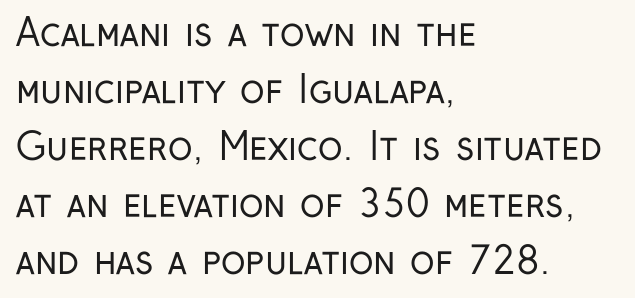
Q: Is the text bold? A: No.
Q: Is the text italic (slanted)? A: No, it is upright.
Q: Is the typeface a serif or a sans-serif typeface? A: Sans-serif.
Q: Is the text underlined? A: No.
Q: How is the paragraph aligned? A: Left-aligned.
Q: Is the spacing between letters normal or unusually wide? A: Normal.
Q: Is the spacing between lines tight, normal or loose? A: Normal.
Q: Width (condensed, normal, or wide)? A: Condensed.
Q: Stroke contrast? A: Low.
Q: x-height? A: Medium.
Q: Monospaced? A: No.
